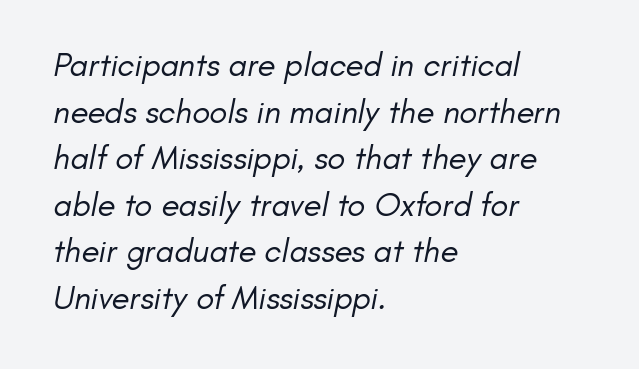
Q: Is the text bold? A: No.
Q: Is the typeface a serif or a sans-serif typeface? A: Sans-serif.
Q: Is the text underlined? A: No.
Q: How is the paragraph aligned? A: Left-aligned.
Q: Is the spacing between letters normal or unusually wide? A: Normal.
Q: Is the spacing between lines tight, normal or loose? A: Normal.
Q: Width (condensed, normal, or wide)? A: Normal.
Q: Stroke contrast? A: Low.
Q: x-height? A: Small.
Q: Monospaced? A: No.
